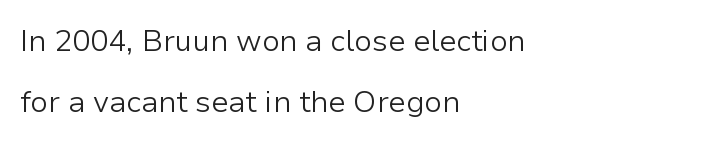
{"serif": "no", "italic": "no", "bold": "no", "weight": "light", "width": "normal", "stroke_contrast": "low", "x_height": "medium", "monospaced": "no", "underline": "no", "align": "left", "line_spacing": "loose", "line_spacing_ratio": 2.05, "letter_spacing": "normal", "letter_spacing_em": 0.0, "glyph_px": 30}
